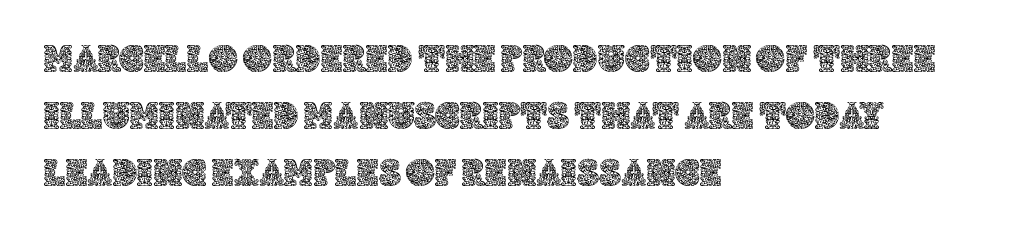
Q: Is the text italic (slanted)? A: No, it is upright.
Q: Is the text underlined? A: No.
Q: How is the paragraph aligned? A: Left-aligned.
Q: Is the spacing between letters normal or unusually wide? A: Normal.
Q: Is the spacing between lines tight, normal or loose? A: Normal.
Q: Width (condensed, normal, or wide)? A: Normal.
Q: x-height? A: Large.
Q: Monospaced? A: No.
